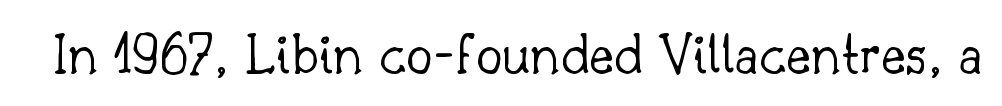
Note the varied advance widths — an 'i' is clearly narrower than an 'm'. The font sits on the lighter half of the weight spectrum, regular included. The gap between lines stays unmarked. The horizontal fit of the characters is conventional and even. Unlike italic type, these characters show no tilt at all.
